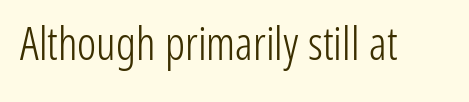
The passage shown has conventional tracking throughout. If you drew a line through each stem, it would be perfectly vertical. Weight: not bold — regular or lighter. Typographically, this falls in the sans-serif category. Underline: absent.
